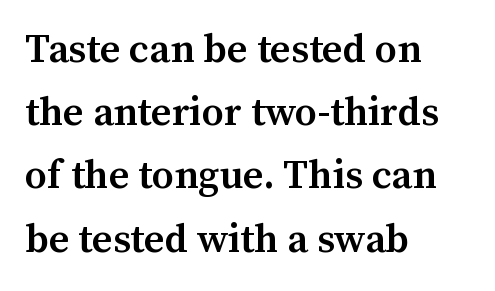
Check where the strokes stop: tiny serifs finish them off. The space beneath each line is pristine and unruled. Spacing verdict: proportional, widths tailored to each character. In terms of letterspacing, this is plain default setting.
